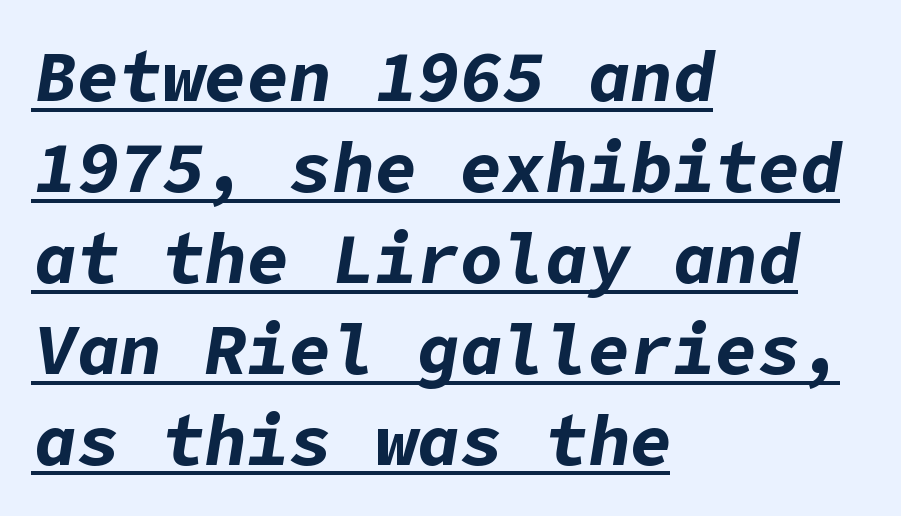
{"italic": "yes", "lean": "right", "slant_degrees": 9, "bold": "yes", "weight": "bold", "width": "normal", "stroke_contrast": "low", "x_height": "medium", "underline": "yes", "align": "left", "line_spacing": "normal", "line_spacing_ratio": 1.28, "letter_spacing": "normal", "letter_spacing_em": 0.0, "glyph_px": 71}
